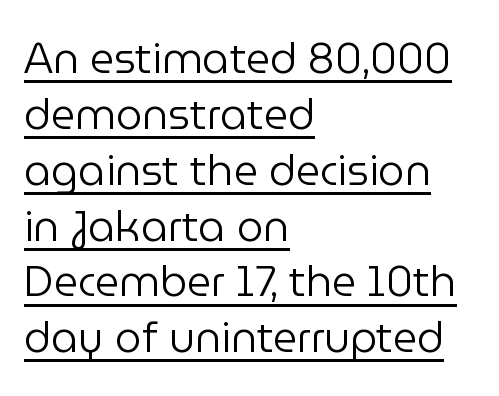
{"serif": "no", "italic": "no", "bold": "no", "weight": "regular", "width": "normal", "stroke_contrast": "low", "x_height": "medium", "monospaced": "no", "underline": "yes", "align": "left", "line_spacing": "normal", "line_spacing_ratio": 1.33, "letter_spacing": "normal", "letter_spacing_em": 0.0, "glyph_px": 42}
